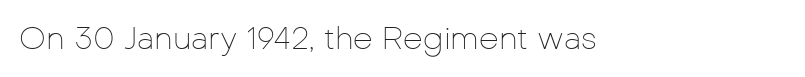
{"serif": "no", "italic": "no", "bold": "no", "weight": "thin", "width": "normal", "stroke_contrast": "low", "x_height": "medium", "monospaced": "no", "underline": "no", "letter_spacing": "normal", "letter_spacing_em": 0.0, "glyph_px": 31}
